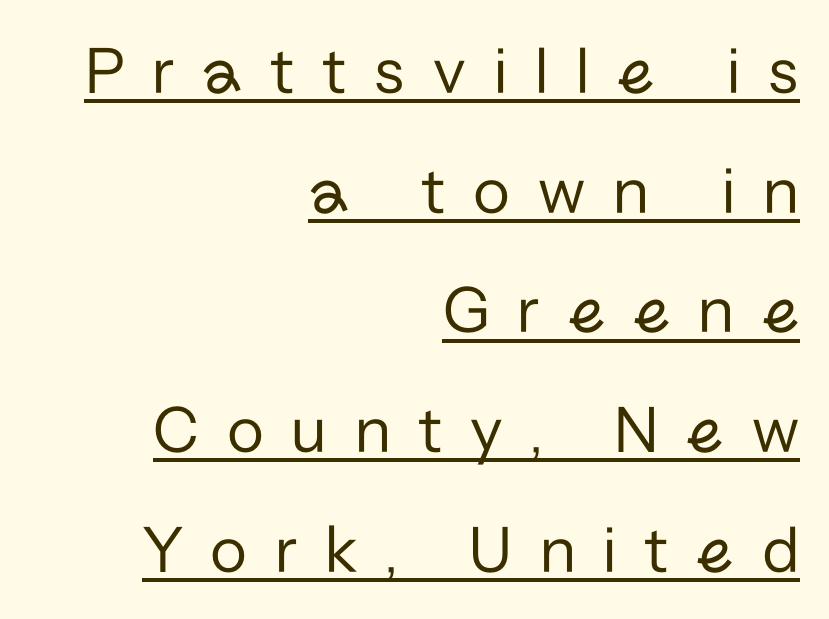
A quiet, ordinary-to-light weight characterises the typeface. A typesetter would call this proportional, since set widths differ per character. The paragraph has a hard right edge and a soft left edge. The specimen reads as upright at a glance. The glyphs in this specimen are sans serif.
